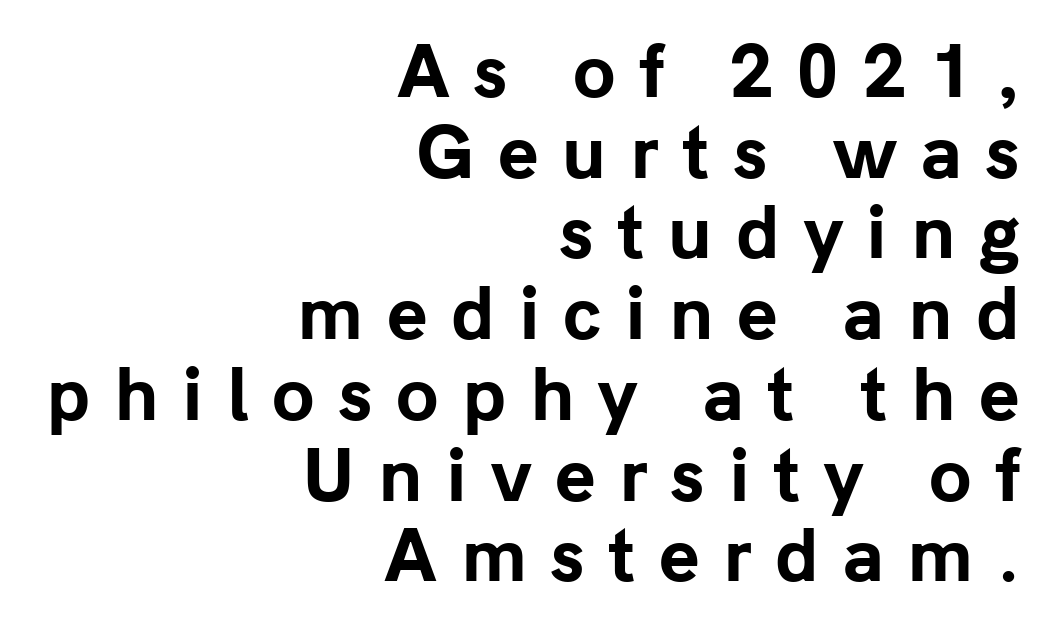
The image shows 69 px bold sans-serif type, upright; set right-aligned, line spacing 1.17x, unusually wide letter spacing (+0.34 em), not underlined; low stroke contrast and a medium x-height.
